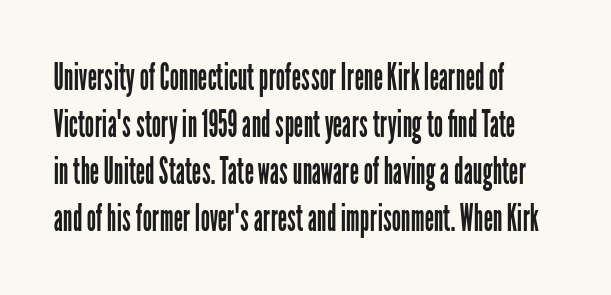
{"serif": "no", "italic": "no", "bold": "no", "weight": "regular", "width": "condensed", "stroke_contrast": "low", "x_height": "medium", "monospaced": "no", "underline": "no", "align": "left", "line_spacing": "normal", "line_spacing_ratio": 1.27, "letter_spacing": "normal", "letter_spacing_em": 0.0, "glyph_px": 37}
